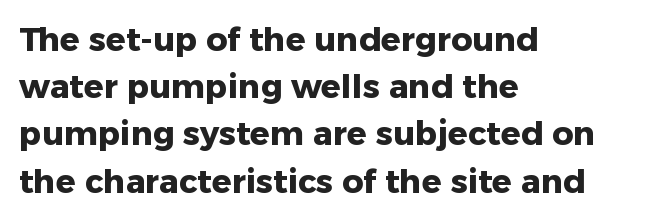
Standard letterfit; no display-style spreading of the glyphs. This block has exactly the height ordinary leading produces. The specimen reads as upright at a glance. Looks like regular typesetting: each glyph gets only the width it needs. Line beginnings align vertically; line endings do not.
